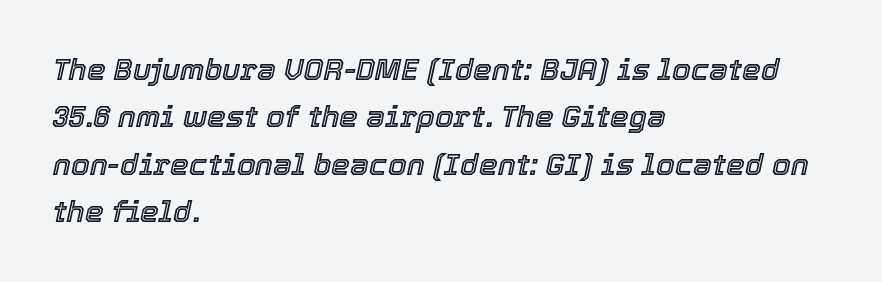
Q: Is the text italic (slanted)? A: Yes, it leans right by about 12 degrees.
Q: Is the text underlined? A: No.
Q: How is the paragraph aligned? A: Left-aligned.
Q: Is the spacing between letters normal or unusually wide? A: Normal.
Q: Is the spacing between lines tight, normal or loose? A: Normal.
Q: Width (condensed, normal, or wide)? A: Normal.
Q: x-height? A: Medium.
Q: Monospaced? A: No.
